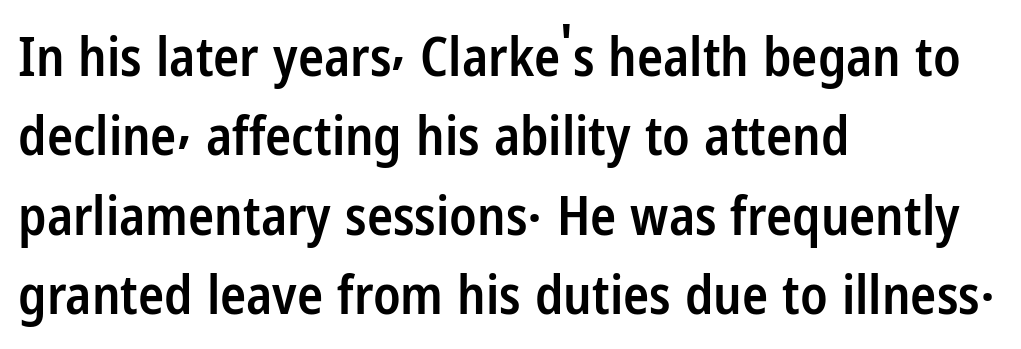
{"serif": "no", "italic": "no", "bold": "semi", "weight": "semibold", "width": "condensed", "stroke_contrast": "low", "x_height": "medium", "monospaced": "no", "underline": "no", "align": "left", "line_spacing": "normal", "line_spacing_ratio": 1.47, "letter_spacing": "normal", "letter_spacing_em": 0.0, "glyph_px": 54}
